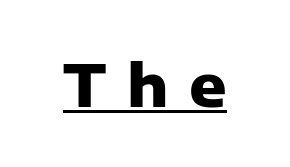
Rendered with straight, roman letterforms. Heavy, bold letterforms. A typesetter would call this proportional, since set widths differ per character. Notice how a bar underscores the lettering throughout. Unlike a traditional serif, this face leaves its strokes unadorned. Loose tracking; the words dissolve into strings of separated letters.
